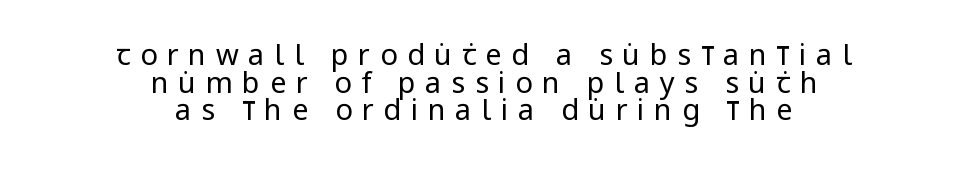
Compared with typical paragraphs, the rows here are closer together. Font category for this specimen: sans-serif. Type without underlining. These lines are centered, leaving both edges ragged. Nothing heavy about these letters — not bold at all. How are the letters spaced? Widely, with obvious added tracking.
